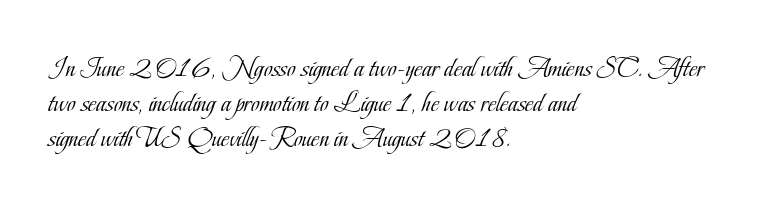
{"serif": "yes", "bold": "no", "weight": "light", "width": "condensed", "stroke_contrast": "low", "x_height": "small", "monospaced": "no", "underline": "no", "align": "left", "line_spacing_ratio": 1.21, "letter_spacing": "normal", "letter_spacing_em": 0.0, "glyph_px": 29}
